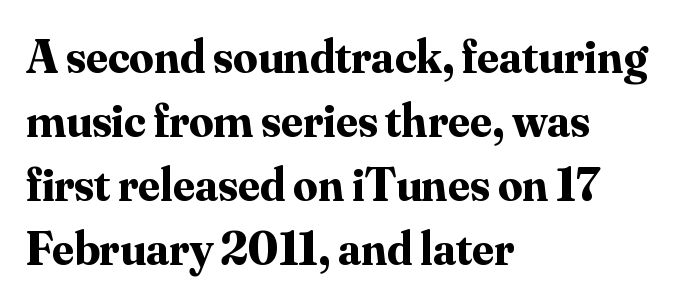
A bare baseline throughout the passage. These lines are set flush left with a ragged right edge. The letters advance in unequal steps, a hallmark of proportional type. Ascenders rise straight up at ninety degrees.
